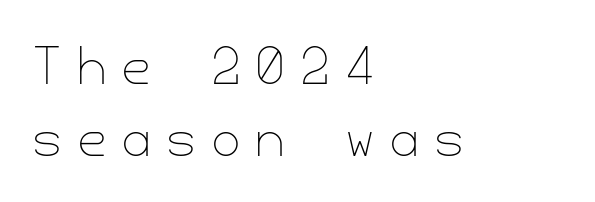
{"italic": "no", "bold": "no", "weight": "thin", "width": "normal", "stroke_contrast": "low", "x_height": "small", "underline": "no", "align": "left", "line_spacing": "normal", "line_spacing_ratio": 1.5, "letter_spacing": "wide", "letter_spacing_em": 0.31, "glyph_px": 48}
